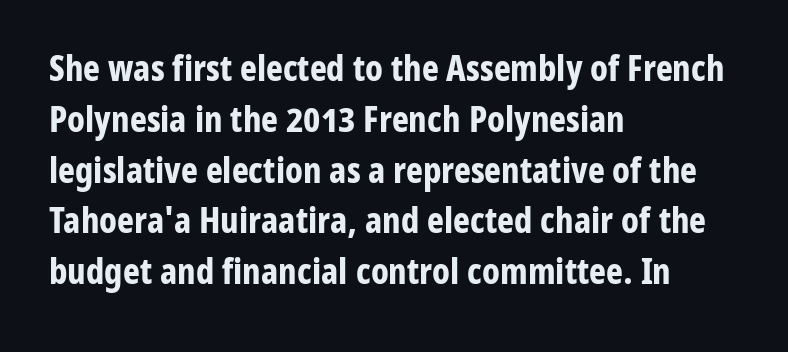
Leading matches the norm, producing a regular column. There is no visible air inserted between adjacent glyphs. Here the designer chose a conventional face with non-uniform glyph widths. Unlike a traditional serif, this face leaves its strokes unadorned. The passage shown is not underscored anywhere. Each glyph is drawn with heavy, bold strokes.
